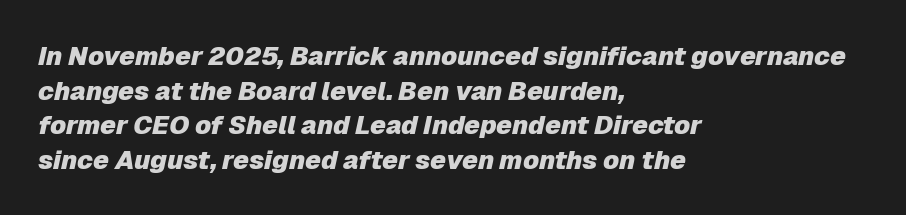
Slant detected: the letters are inclined. Look at the tracking — it's just the regular setting, nothing added. This sample keeps an unexceptional amount of space between lines. On the weight axis this lands at bold, roughly 700. Glance below the letters and you will spot only blank space.
